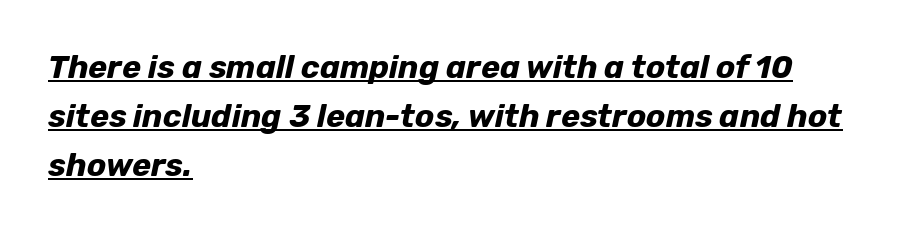
The image shows 32 px bold type, italic (leaning right); set left-aligned, normal line spacing (1.53x), normal letter spacing, underlined; low stroke contrast and a medium x-height.
